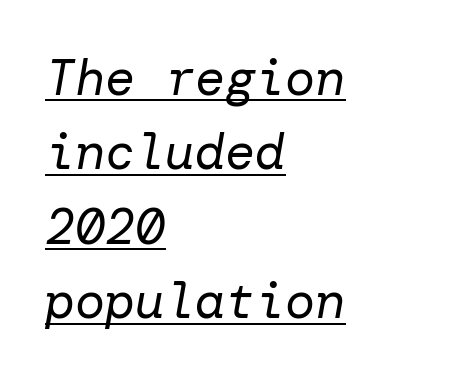
The image shows 50 px regular-weight type, italic (leaning right); set left-aligned, normal line spacing (1.49x), normal letter spacing, underlined; low stroke contrast and a medium x-height.
